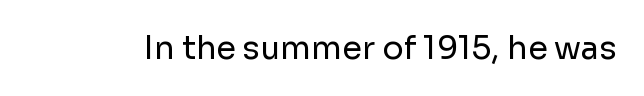
The rendering keeps characters at their native spacing. Each letter's strokes conclude bluntly, with no projecting serifs. Heaviness? Minimal to ordinary, like unemphasized prose. Clear beneath every line of the passage. Character widths vary here, with narrow letters taking less room than wide ones.
